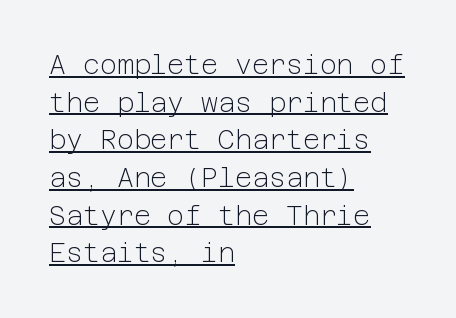
Line beginnings align vertically; line endings do not. What's the leading like? Ordinary, nothing unusual. The face used here is rendered with its standard letterfit. Caption: lettering with a line underneath. Notice how the stems are strictly vertical — no italics here.
